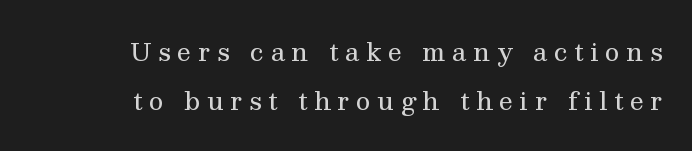
Q: Is the text bold? A: No.
Q: Is the text italic (slanted)? A: No, it is upright.
Q: Is the text underlined? A: No.
Q: How is the paragraph aligned? A: Right-aligned.
Q: Is the spacing between letters normal or unusually wide? A: Unusually wide.
Q: Is the spacing between lines tight, normal or loose? A: Loose.
